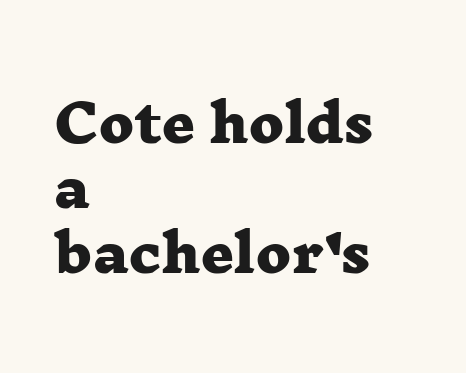
Q: Is the text bold? A: Yes.
Q: Is the typeface a serif or a sans-serif typeface? A: Serif.
Q: Is the text underlined? A: No.
Q: How is the paragraph aligned? A: Left-aligned.
Q: Is the spacing between letters normal or unusually wide? A: Normal.
Q: Is the spacing between lines tight, normal or loose? A: Normal.
Q: Width (condensed, normal, or wide)? A: Wide.
Q: Stroke contrast? A: Low.
Q: x-height? A: Medium.
Q: Monospaced? A: No.
